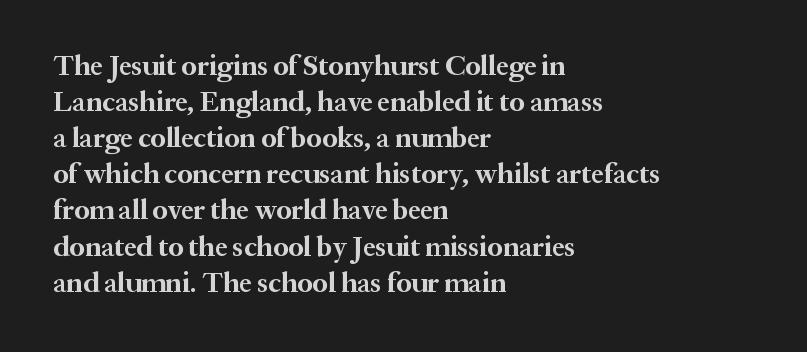
Q: Is the text bold? A: Yes.
Q: Is the text italic (slanted)? A: No, it is upright.
Q: Is the typeface a serif or a sans-serif typeface? A: Serif.
Q: Is the text underlined? A: No.
Q: How is the paragraph aligned? A: Left-aligned.
Q: Is the spacing between letters normal or unusually wide? A: Normal.
Q: Is the spacing between lines tight, normal or loose? A: Normal.
Q: Width (condensed, normal, or wide)? A: Normal.
Q: Stroke contrast? A: Medium.
Q: x-height? A: Medium.
Q: Monospaced? A: No.
